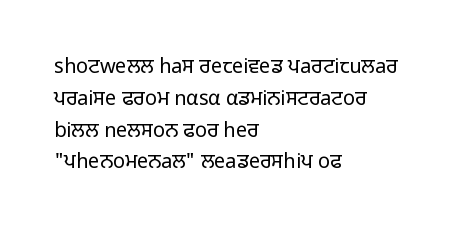
Q: Is the text bold? A: No.
Q: Is the text italic (slanted)? A: No, it is upright.
Q: Is the text underlined? A: No.
Q: How is the paragraph aligned? A: Left-aligned.
Q: Is the spacing between letters normal or unusually wide? A: Normal.
Q: Is the spacing between lines tight, normal or loose? A: Normal.
